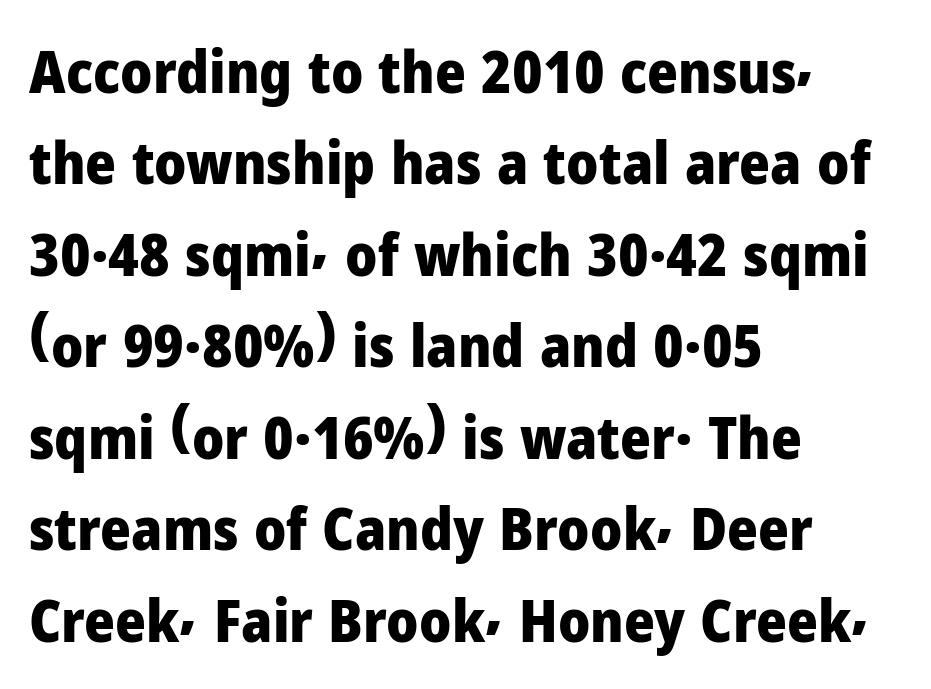
The image shows 59 px heavy sans-serif type, upright; set left-aligned, normal line spacing (1.55x), normal letter spacing, not underlined; low stroke contrast and a medium x-height.
